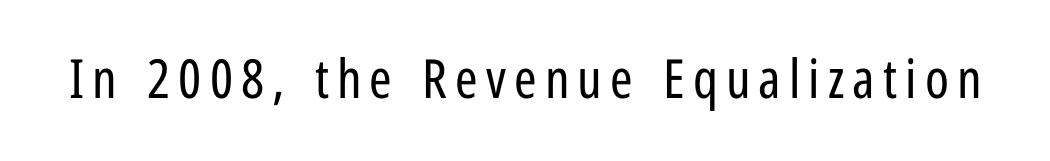
Typographically, this falls in the sans-serif category. Nothing heavy about these letters — not bold at all. Unlike italic type, these characters show no tilt at all. The space beneath each line is pristine and unruled. Spacing verdict: proportional, widths tailored to each character.
